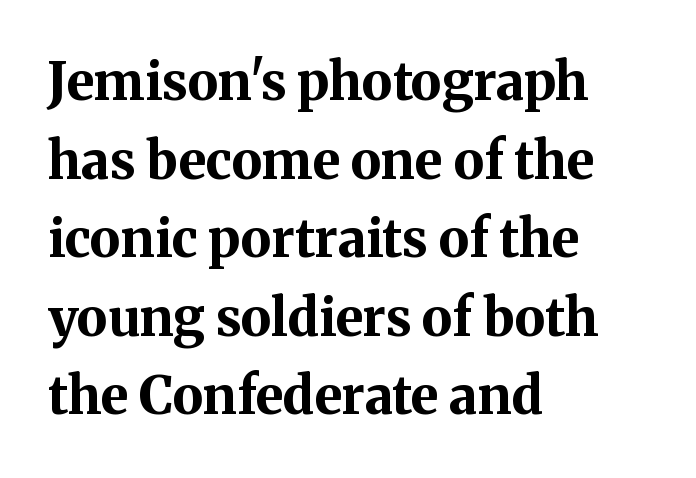
The image shows 52 px bold serif type, upright; set left-aligned, normal line spacing (1.51x), normal letter spacing, not underlined; medium stroke contrast and a medium x-height.
